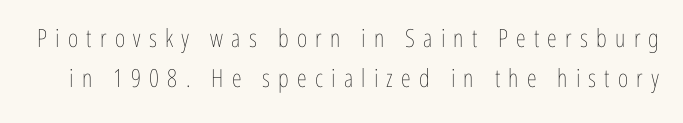
The image shows 25 px text type, upright; set normal line spacing (1.61x), unusually wide letter spacing (+0.33 em), not underlined.
